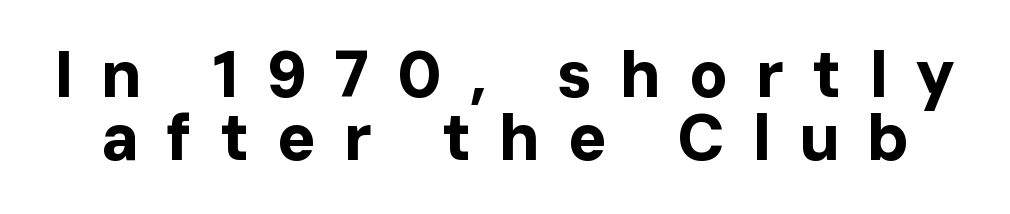
Q: Is the text bold? A: Yes.
Q: Is the text italic (slanted)? A: No, it is upright.
Q: Is the typeface a serif or a sans-serif typeface? A: Sans-serif.
Q: Is the text underlined? A: No.
Q: Is the spacing between letters normal or unusually wide? A: Unusually wide.
Q: Is the spacing between lines tight, normal or loose? A: Tight.
Q: Width (condensed, normal, or wide)? A: Normal.
Q: Stroke contrast? A: Low.
Q: x-height? A: Medium.
Q: Monospaced? A: No.
